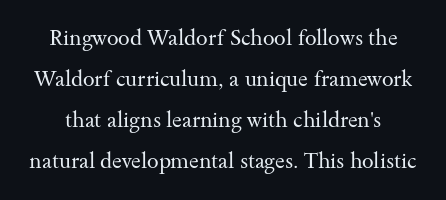
The image shows 21 px text type, upright; set loose line spacing (1.96x), normal letter spacing, not underlined.
